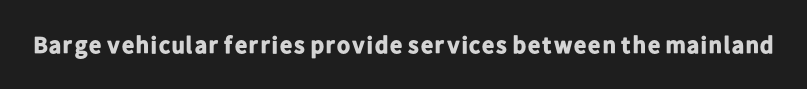
{"italic": "no", "bold": "yes", "underline": "no", "letter_spacing": "normal", "letter_spacing_em": 0.0, "glyph_px": 24}
